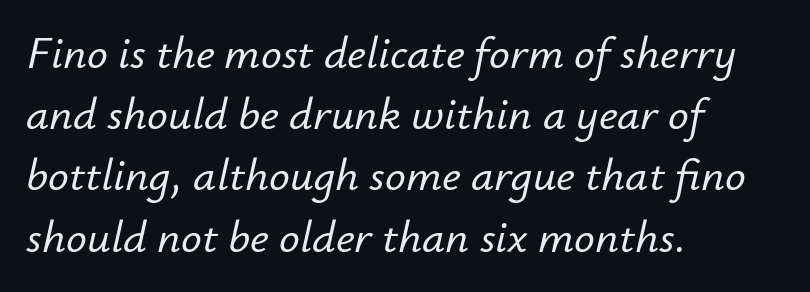
You could call the tracking neutral — neither tight nor loose. The typography opts for an oblique posture over an upright one. A typesetter would call this leading conventional body-copy spacing. Every row of glyphs begins at an identical x-position on the left.
